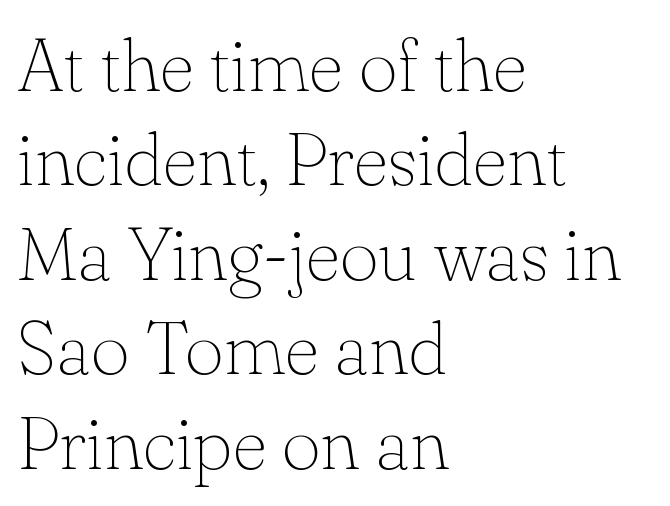
Q: Is the text bold? A: No.
Q: Is the text italic (slanted)? A: No, it is upright.
Q: Is the typeface a serif or a sans-serif typeface? A: Serif.
Q: Is the text underlined? A: No.
Q: How is the paragraph aligned? A: Left-aligned.
Q: Is the spacing between letters normal or unusually wide? A: Normal.
Q: Is the spacing between lines tight, normal or loose? A: Normal.
Q: Width (condensed, normal, or wide)? A: Normal.
Q: Stroke contrast? A: Low.
Q: x-height? A: Small.
Q: Monospaced? A: No.
